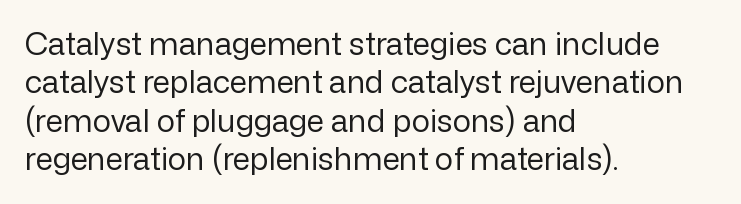
Descenders hang freely into open space. Check where the strokes stop: nothing finishes them off — pure sans. Character widths vary here, with narrow letters taking less room than wide ones. The strokes are not fattened; the text isn't bold. Words appear dense and cohesive because spacing is normal.
